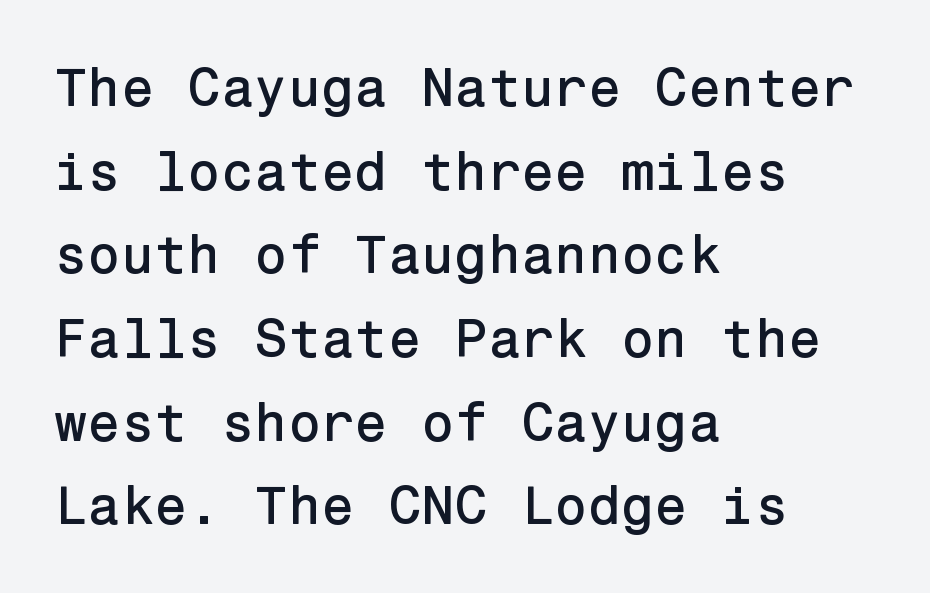
Lines of text with bare space underneath. The rendering keeps characters at their native spacing. Notice how descenders clear the ascenders below comfortably — that's standard leading. Which margin do the lines hug? The left one — the right edge is uneven. The characters display no serif detailing; their extremities are plain.
